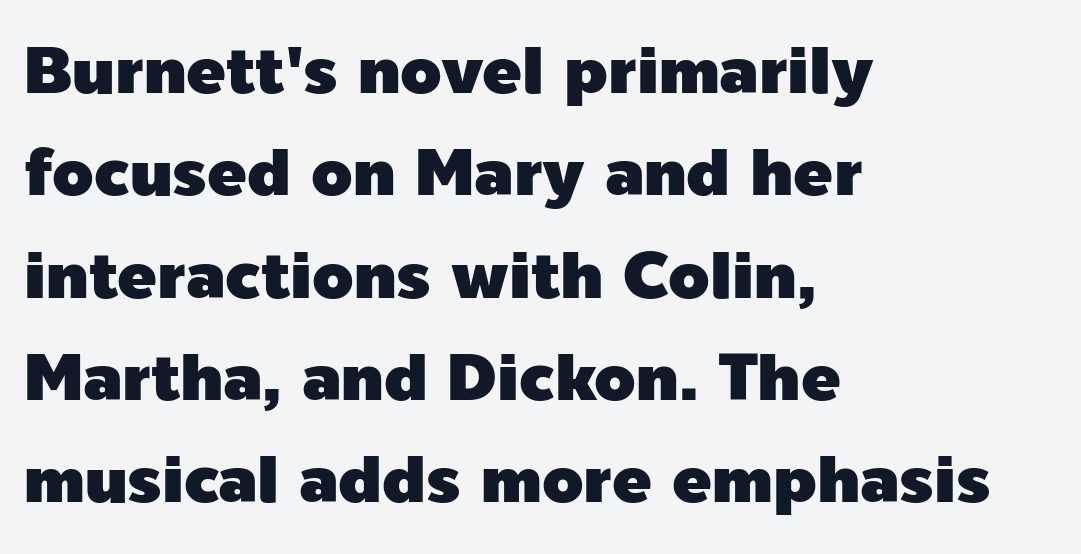
The image shows 66 px sans-serif type, upright; set left-aligned, normal line spacing (1.55x), normal letter spacing, not underlined; a medium x-height.
